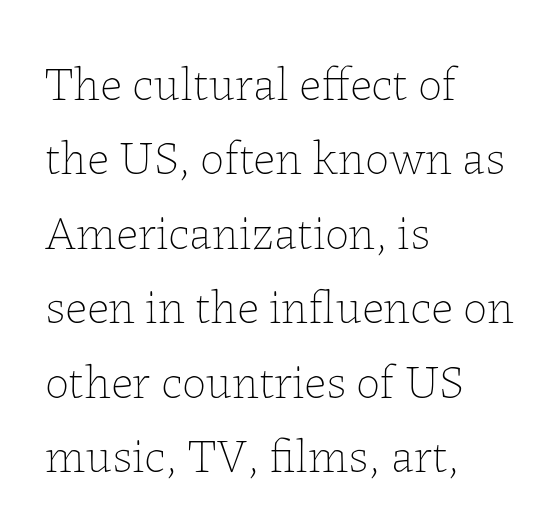
Q: Is the text bold? A: No.
Q: Is the text italic (slanted)? A: No, it is upright.
Q: Is the text underlined? A: No.
Q: How is the paragraph aligned? A: Left-aligned.
Q: Is the spacing between letters normal or unusually wide? A: Normal.
Q: Is the spacing between lines tight, normal or loose? A: Normal.
Q: Width (condensed, normal, or wide)? A: Normal.
Q: Stroke contrast? A: Low.
Q: x-height? A: Medium.
Q: Monospaced? A: No.
